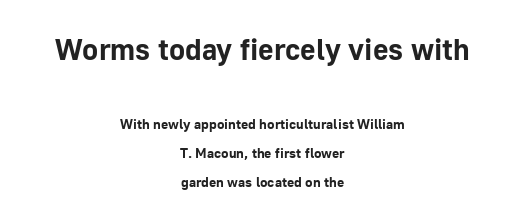
{"serif": "no", "italic": "no", "bold": "yes", "weight": "bold", "width": "normal", "stroke_contrast": "low", "x_height": "medium", "monospaced": "no", "underline": "no", "align": "center", "line_spacing": "loose", "line_spacing_ratio": 2.05, "letter_spacing": "normal", "letter_spacing_em": 0.0, "larger_block": "first", "size_ratio": 2.14, "glyph_px": 30}
